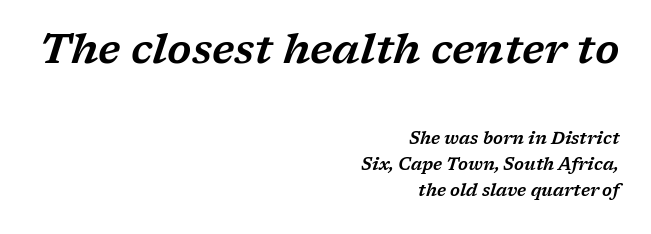
The image shows 42 px wide serif type, italic (leaning right); set right-aligned, normal line spacing (1.55x), normal letter spacing, not underlined; the first (top) block is 2.47x larger; low stroke contrast and a medium x-height.
